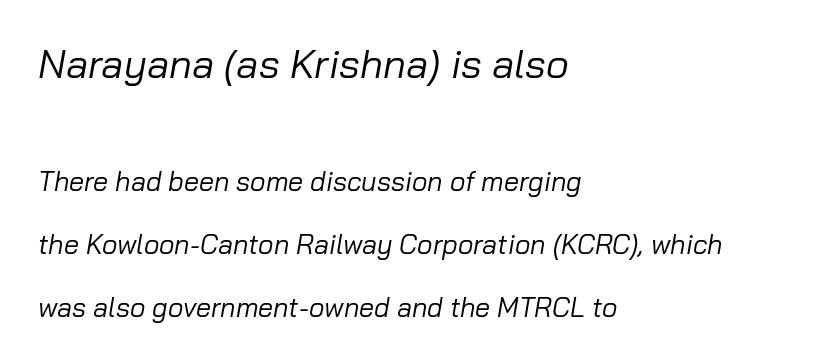
No extra tracking has been applied to these lines. In terms of posture, this sample is oblique. Is there much room between lines? Yes — plenty of vertical air separates them. Stroke thickness stays within the range of a standard reading face or lighter. Has an underline been added? It has not.
